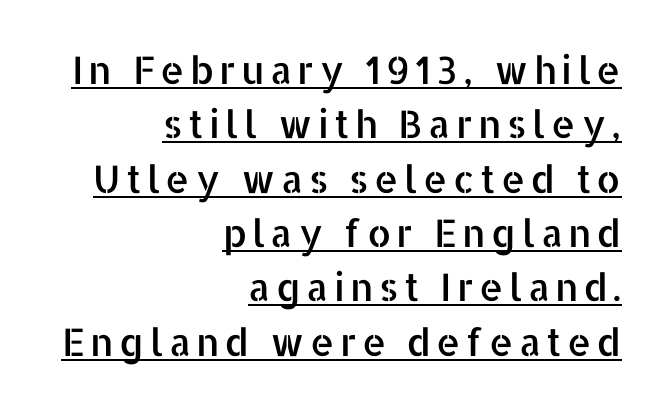
{"serif": "no", "italic": "no", "width": "normal", "stroke_contrast": "low", "x_height": "medium", "monospaced": "no", "underline": "yes", "align": "right", "line_spacing": "normal", "line_spacing_ratio": 1.43, "glyph_px": 38}
